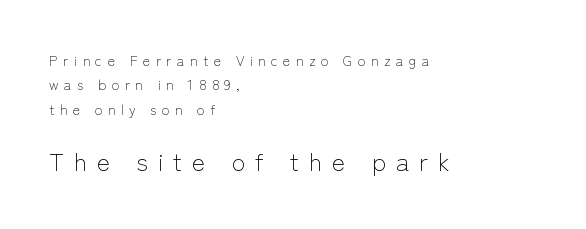
Q: Is the text bold? A: No.
Q: Is the text italic (slanted)? A: No, it is upright.
Q: Is the text underlined? A: No.
Q: How is the paragraph aligned? A: Left-aligned.
Q: Is the spacing between letters normal or unusually wide? A: Unusually wide.
Q: Which block of text is set in a larger size, the first (top) or the second (bottom)? A: The second (bottom) one.
